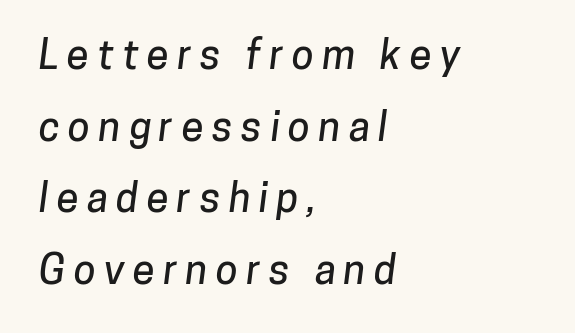
Q: Is the typeface a serif or a sans-serif typeface? A: Sans-serif.
Q: Is the text underlined? A: No.
Q: How is the paragraph aligned? A: Left-aligned.
Q: Is the spacing between letters normal or unusually wide? A: Unusually wide.
Q: Width (condensed, normal, or wide)? A: Normal.
Q: Stroke contrast? A: Low.
Q: x-height? A: Medium.
Q: Monospaced? A: No.
